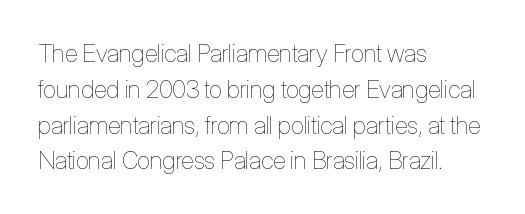
The setting favours the left margin, as ordinary paragraphs usually do. Upright lettering throughout. Letter spacing: default. No chunkiness to these letters — they're not bold.
